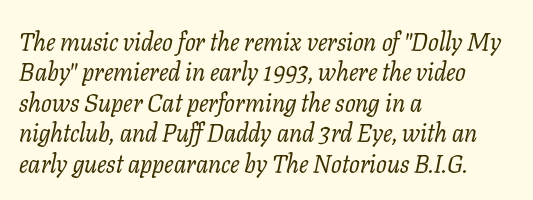
Stems here are at most as thick as an everyday book face. The string is rendered with underlining switched off. Every character sits at an angle, as italics do. Words appear dense and cohesive because spacing is normal. The compositor pushed each line to the left boundary.
